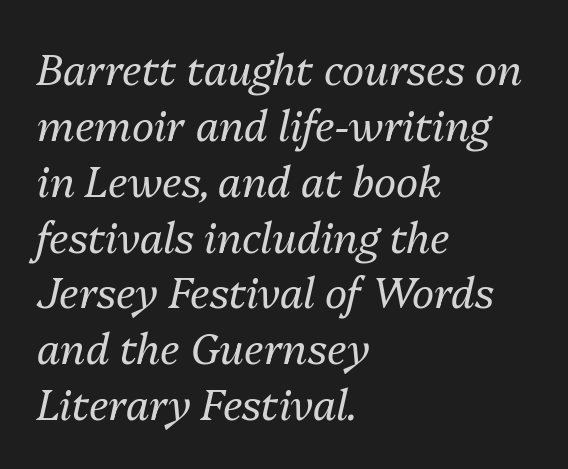
Q: Is the text bold? A: No.
Q: Is the text italic (slanted)? A: Yes, it leans right by about 13 degrees.
Q: Is the text underlined? A: No.
Q: How is the paragraph aligned? A: Left-aligned.
Q: Is the spacing between letters normal or unusually wide? A: Normal.
Q: Is the spacing between lines tight, normal or loose? A: Normal.
Q: Width (condensed, normal, or wide)? A: Normal.
Q: Stroke contrast? A: Medium.
Q: x-height? A: Medium.
Q: Monospaced? A: No.
